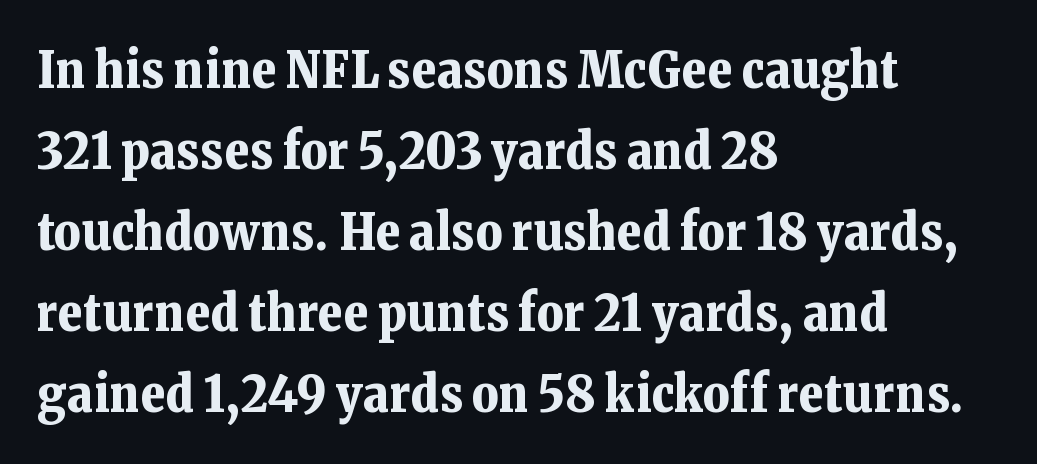
The image shows 51 px bold serif type, upright; set left-aligned, normal line spacing (1.59x), normal letter spacing, not underlined; low stroke contrast and a medium x-height.
